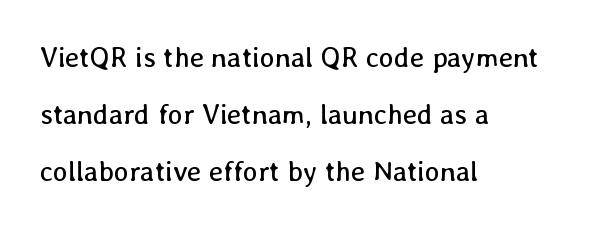
The image shows 28 px regular-weight type, upright; set left-aligned, loose line spacing (2.04x), normal letter spacing, not underlined; low stroke contrast and a medium x-height.
